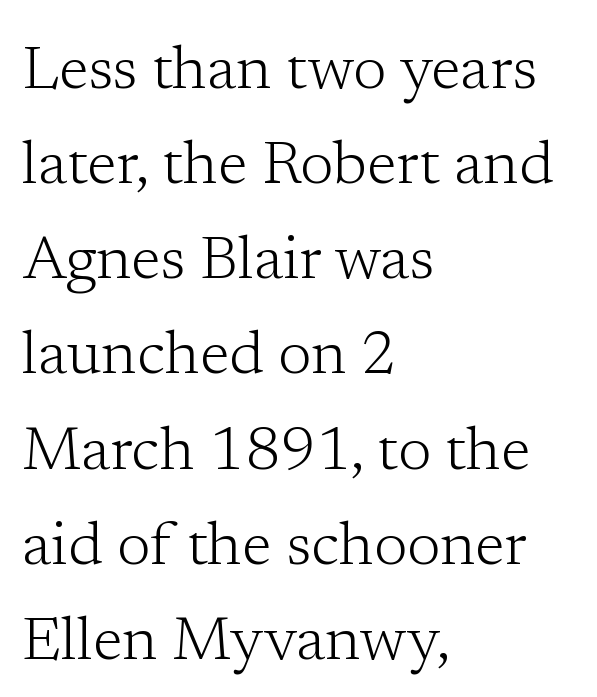
{"serif": "yes", "italic": "no", "bold": "no", "weight": "light", "width": "normal", "stroke_contrast": "low", "x_height": "medium", "monospaced": "no", "underline": "no", "align": "left", "line_spacing": "normal", "line_spacing_ratio": 1.56, "letter_spacing": "normal", "letter_spacing_em": 0.0, "glyph_px": 61}
